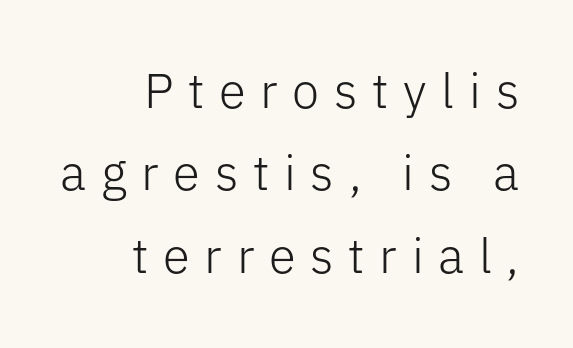
Q: Is the text bold? A: No.
Q: Is the text italic (slanted)? A: No, it is upright.
Q: Is the typeface a serif or a sans-serif typeface? A: Sans-serif.
Q: Is the text underlined? A: No.
Q: How is the paragraph aligned? A: Right-aligned.
Q: Is the spacing between letters normal or unusually wide? A: Unusually wide.
Q: Is the spacing between lines tight, normal or loose? A: Normal.
Q: Width (condensed, normal, or wide)? A: Normal.
Q: Stroke contrast? A: Low.
Q: x-height? A: Medium.
Q: Monospaced? A: No.
